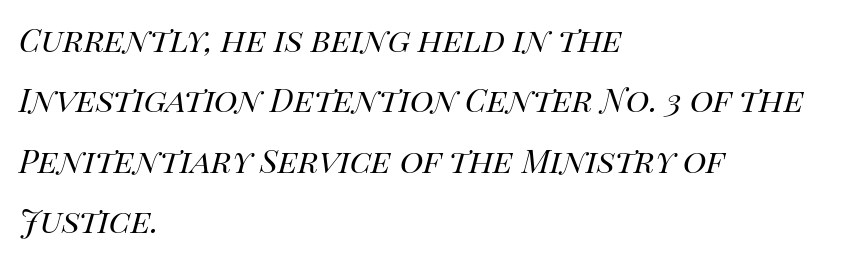
The image shows 40 px regular-weight type, italic (leaning right); set left-aligned, normal line spacing (1.51x), normal letter spacing, not underlined; high stroke contrast and a large x-height.
